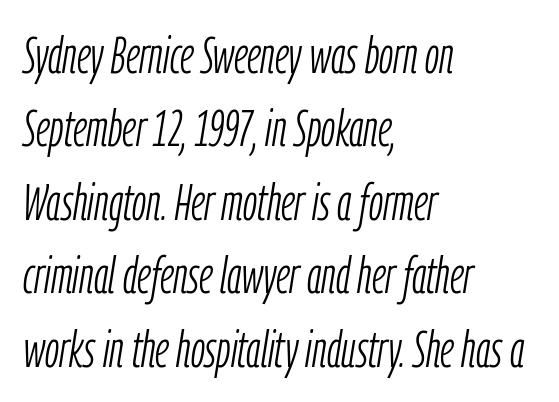
Q: Is the text bold? A: No.
Q: Is the text italic (slanted)? A: Yes, it leans right by about 9 degrees.
Q: Is the text underlined? A: No.
Q: How is the paragraph aligned? A: Left-aligned.
Q: Is the spacing between letters normal or unusually wide? A: Normal.
Q: Is the spacing between lines tight, normal or loose? A: Normal.
Q: Width (condensed, normal, or wide)? A: Condensed.
Q: Stroke contrast? A: Low.
Q: x-height? A: Medium.
Q: Monospaced? A: No.
